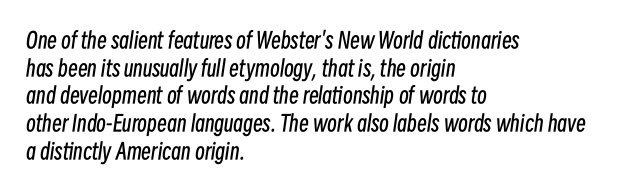
Q: Is the text bold? A: No.
Q: Is the text italic (slanted)? A: Yes, it leans right by about 8 degrees.
Q: Is the text underlined? A: No.
Q: How is the paragraph aligned? A: Left-aligned.
Q: Is the spacing between letters normal or unusually wide? A: Normal.
Q: Is the spacing between lines tight, normal or loose? A: Normal.
